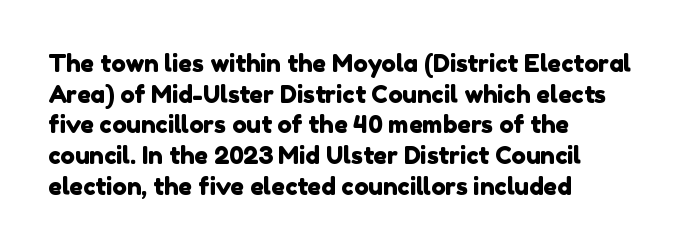
The image shows 24 px text type; set left-aligned, normal line spacing (1.28x), normal letter spacing, not underlined.
